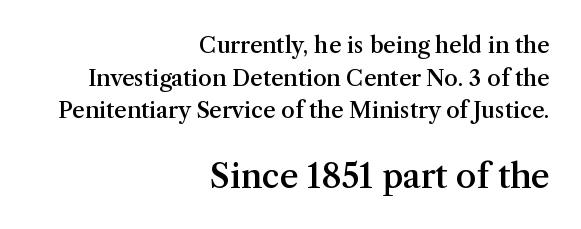
{"serif": "yes", "italic": "no", "bold": "semi", "weight": "semibold", "width": "normal", "stroke_contrast": "medium", "x_height": "medium", "monospaced": "no", "underline": "no", "align": "right", "line_spacing": "normal", "line_spacing_ratio": 1.48, "letter_spacing": "normal", "letter_spacing_em": 0.0, "larger_block": "second", "size_ratio": 1.5, "glyph_px": 33}
